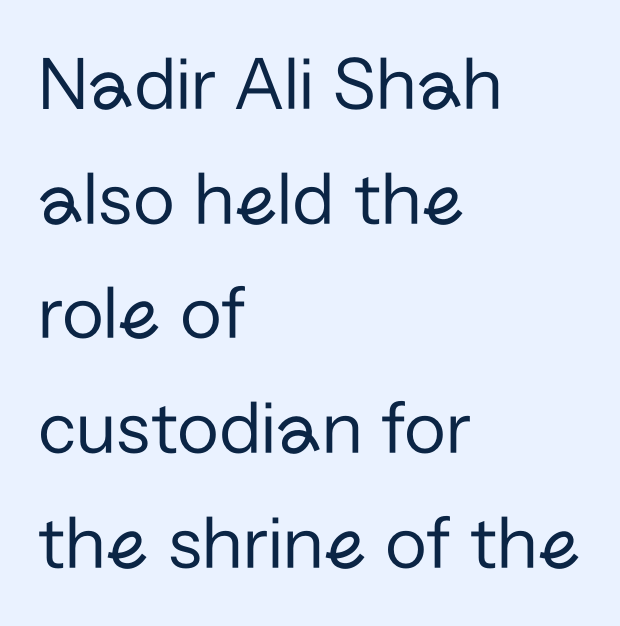
{"serif": "no", "italic": "no", "bold": "no", "weight": "regular", "width": "normal", "stroke_contrast": "low", "x_height": "medium", "monospaced": "no", "underline": "no", "align": "left", "line_spacing": "normal", "line_spacing_ratio": 1.49, "letter_spacing": "normal", "letter_spacing_em": 0.0, "glyph_px": 77}
